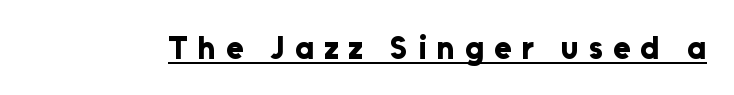
Q: Is the text bold? A: Yes.
Q: Is the text italic (slanted)? A: No, it is upright.
Q: Is the typeface a serif or a sans-serif typeface? A: Sans-serif.
Q: Is the text underlined? A: Yes.
Q: Is the spacing between letters normal or unusually wide? A: Unusually wide.
Q: Width (condensed, normal, or wide)? A: Normal.
Q: Stroke contrast? A: Low.
Q: x-height? A: Medium.
Q: Monospaced? A: No.
